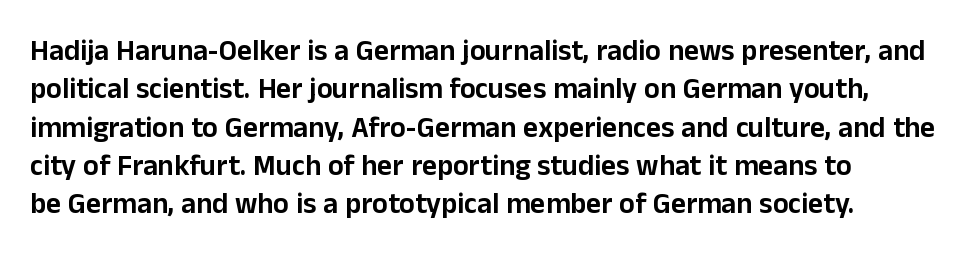
Q: Is the text italic (slanted)? A: No, it is upright.
Q: Is the typeface a serif or a sans-serif typeface? A: Sans-serif.
Q: Is the text underlined? A: No.
Q: Is the spacing between letters normal or unusually wide? A: Normal.
Q: Is the spacing between lines tight, normal or loose? A: Normal.
Q: Width (condensed, normal, or wide)? A: Normal.
Q: Stroke contrast? A: Low.
Q: x-height? A: Medium.
Q: Monospaced? A: No.
